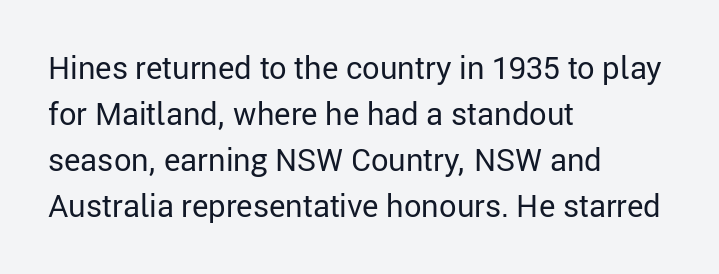
Q: Is the text bold? A: No.
Q: Is the text italic (slanted)? A: No, it is upright.
Q: Is the typeface a serif or a sans-serif typeface? A: Sans-serif.
Q: Is the text underlined? A: No.
Q: How is the paragraph aligned? A: Left-aligned.
Q: Is the spacing between letters normal or unusually wide? A: Normal.
Q: Is the spacing between lines tight, normal or loose? A: Normal.
Q: Width (condensed, normal, or wide)? A: Normal.
Q: Stroke contrast? A: Low.
Q: x-height? A: Medium.
Q: Monospaced? A: No.
